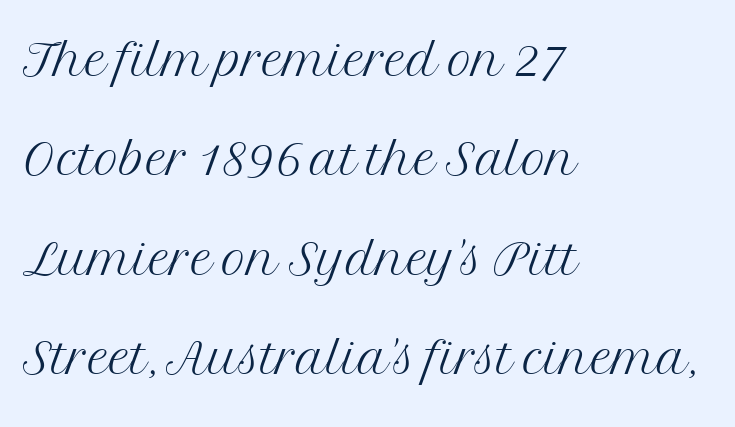
{"serif": "yes", "bold": "no", "weight": "light", "width": "normal", "stroke_contrast": "medium", "x_height": "medium", "monospaced": "no", "underline": "no", "align": "left", "line_spacing": "normal", "line_spacing_ratio": 1.46, "letter_spacing": "normal", "letter_spacing_em": 0.0, "glyph_px": 68}
